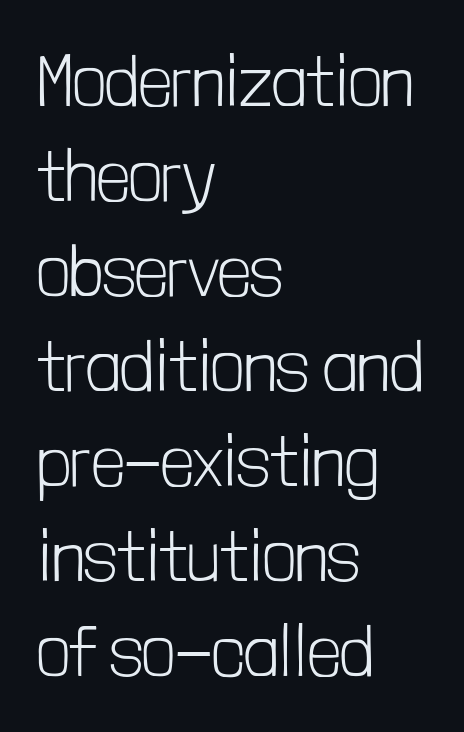
The type is set solid horizontally, with unmodified tracking. This reads as an unemphasized weight, regular at the heaviest. Character widths vary here, with narrow letters taking less room than wide ones. Descender tails drop into unmarked territory. Reading down the column, the eye jumps a familiar distance to each next line. Nothing sits at the stroke ends, so this counts as sans-serif.
